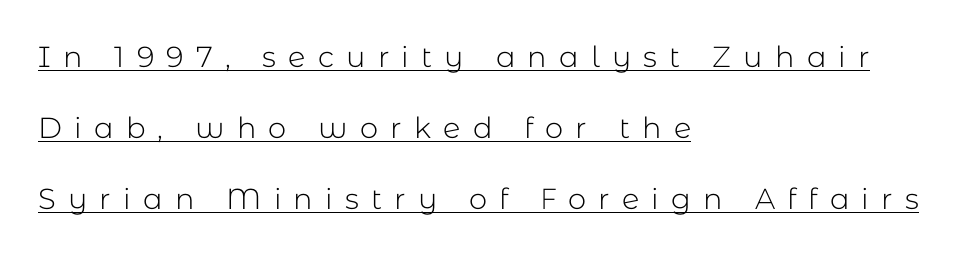
Q: Is the text bold? A: No.
Q: Is the text italic (slanted)? A: No, it is upright.
Q: Is the typeface a serif or a sans-serif typeface? A: Sans-serif.
Q: Is the text underlined? A: Yes.
Q: How is the paragraph aligned? A: Left-aligned.
Q: Is the spacing between letters normal or unusually wide? A: Unusually wide.
Q: Is the spacing between lines tight, normal or loose? A: Loose.
Q: Width (condensed, normal, or wide)? A: Normal.
Q: Stroke contrast? A: Low.
Q: x-height? A: Medium.
Q: Monospaced? A: No.
